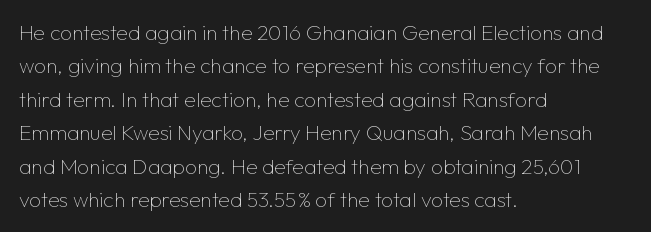
How would I describe the line gaps? Plain and ordinary. Weight: in the light-to-regular range. The type is set solid horizontally, with unmodified tracking. The lines are quadded left.
